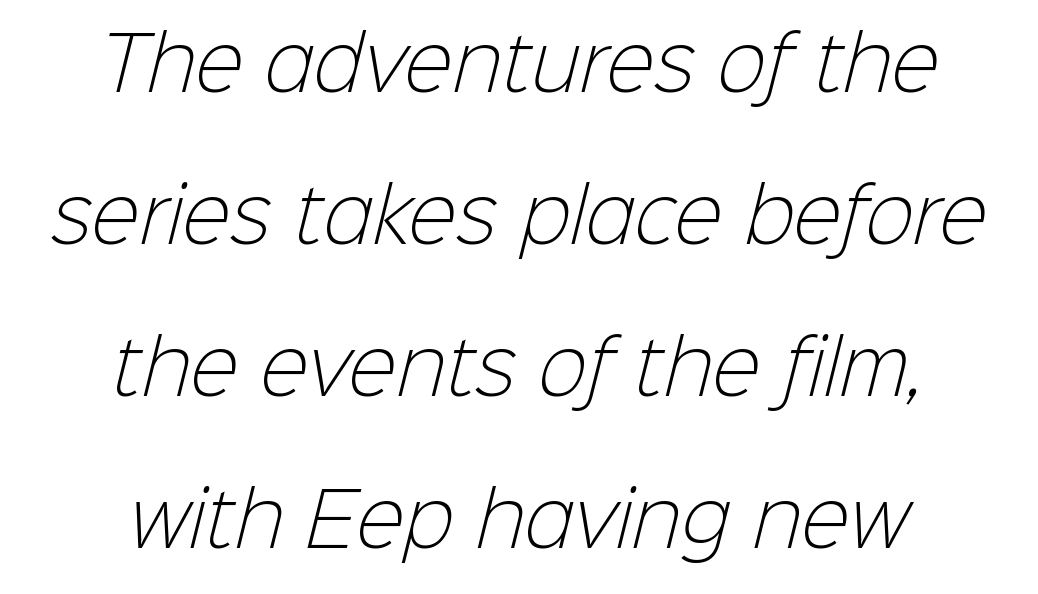
{"serif": "no", "bold": "no", "weight": "light", "width": "normal", "stroke_contrast": "low", "x_height": "medium", "monospaced": "no", "underline": "no", "align": "center", "line_spacing": "loose", "line_spacing_ratio": 2.08, "letter_spacing": "normal", "letter_spacing_em": 0.0, "glyph_px": 73}
